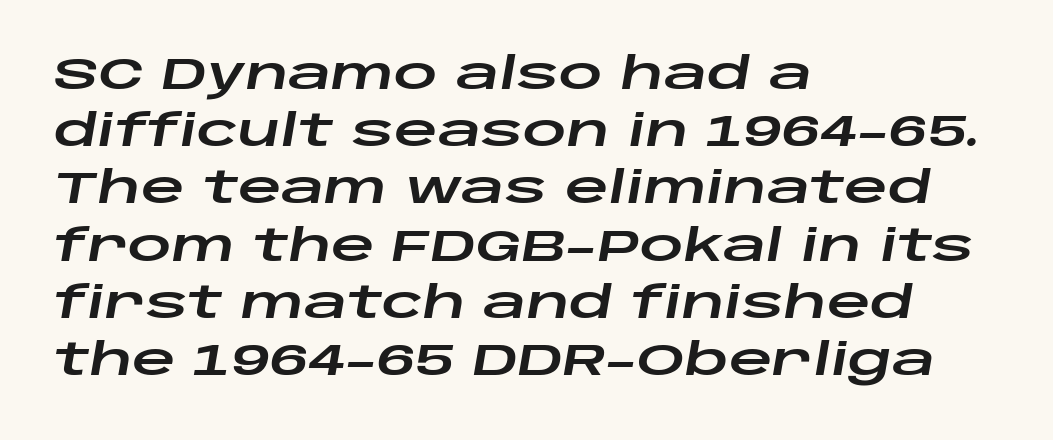
The image shows 43 px wide type, italic (leaning right); set left-aligned, normal line spacing (1.33x), normal letter spacing, not underlined; low stroke contrast and a large x-height.
